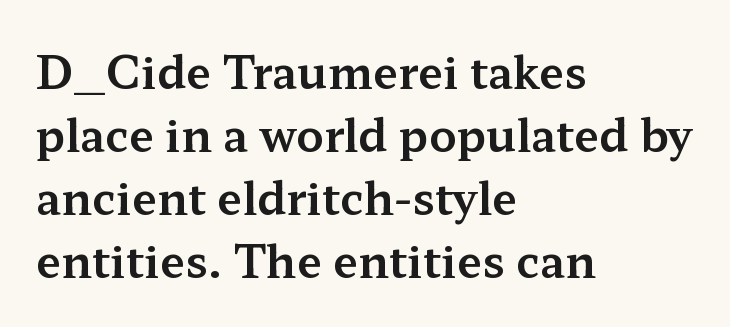
Q: Is the text italic (slanted)? A: No, it is upright.
Q: Is the typeface a serif or a sans-serif typeface? A: Serif.
Q: Is the text underlined? A: No.
Q: How is the paragraph aligned? A: Left-aligned.
Q: Is the spacing between letters normal or unusually wide? A: Normal.
Q: Is the spacing between lines tight, normal or loose? A: Normal.
Q: Width (condensed, normal, or wide)? A: Wide.
Q: Stroke contrast? A: Medium.
Q: x-height? A: Medium.
Q: Monospaced? A: No.
